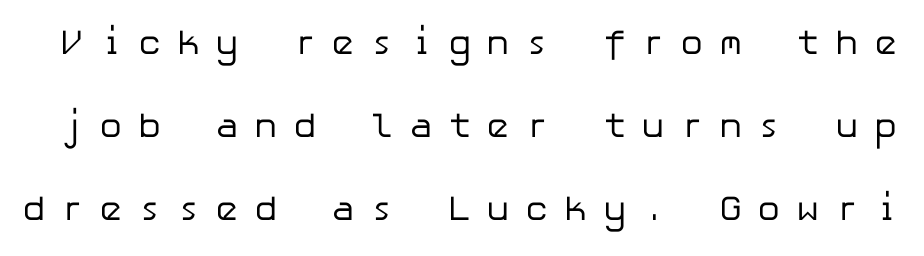
Q: Is the text bold? A: No.
Q: Is the text italic (slanted)? A: No, it is upright.
Q: Is the typeface a serif or a sans-serif typeface? A: Sans-serif.
Q: Is the text underlined? A: No.
Q: Is the spacing between letters normal or unusually wide? A: Unusually wide.
Q: Is the spacing between lines tight, normal or loose? A: Loose.
Q: Width (condensed, normal, or wide)? A: Normal.
Q: Stroke contrast? A: Low.
Q: x-height? A: Medium.
